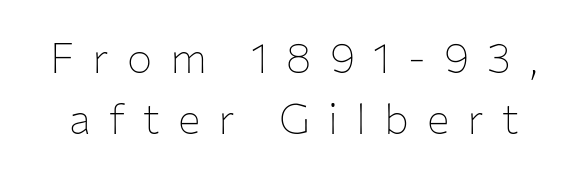
The characters display no serif detailing; their extremities are plain. Proportional: the letters do not fall into vertical columns. Between one letter and the next there's a generous, obvious gap. The lines sit at an ordinary, default distance from one another. Posture: upright roman.
